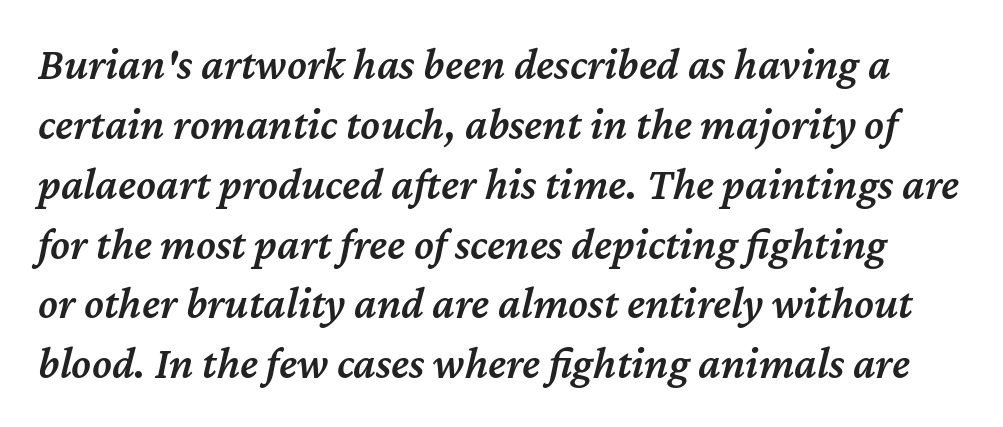
The letters advance in unequal steps, a hallmark of proportional type. Observe the lean: these are italic letterforms. You could call the tracking neutral — neither tight nor loose. The foot of each line stays bare and open. The leading is moderate, giving the passage an even texture. This is moderately heavy type, rendered in semibold.
